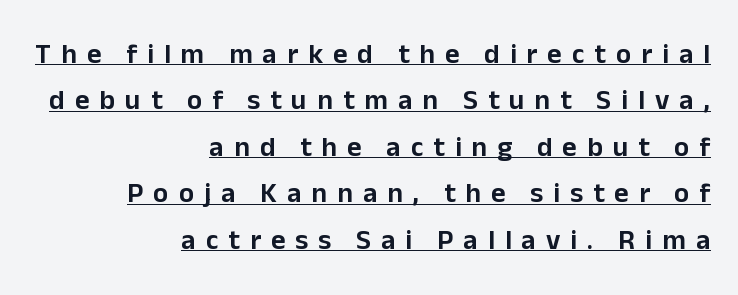
{"serif": "no", "italic": "no", "width": "normal", "stroke_contrast": "low", "x_height": "medium", "monospaced": "no", "underline": "yes", "align": "right", "line_spacing": "normal", "line_spacing_ratio": 1.66, "letter_spacing": "wide", "letter_spacing_em": 0.36, "glyph_px": 28}
